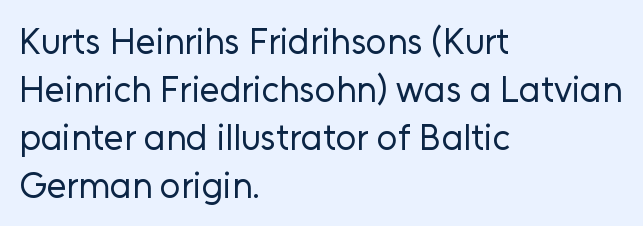
Q: Is the text bold? A: No.
Q: Is the text italic (slanted)? A: No, it is upright.
Q: Is the typeface a serif or a sans-serif typeface? A: Sans-serif.
Q: Is the text underlined? A: No.
Q: How is the paragraph aligned? A: Left-aligned.
Q: Is the spacing between letters normal or unusually wide? A: Normal.
Q: Is the spacing between lines tight, normal or loose? A: Normal.
Q: Width (condensed, normal, or wide)? A: Normal.
Q: Stroke contrast? A: Low.
Q: x-height? A: Medium.
Q: Monospaced? A: No.
